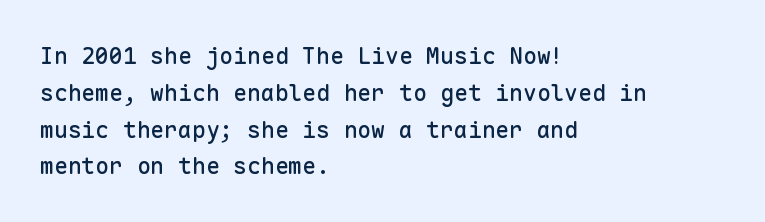
Every character sits straight up, as roman type does. Where is the straight margin? On the left. The rendering uses a moderate line-height, typical for paragraphs. Just letters on the line, the space beneath them empty. Compared with typical body copy, the letter spacing here is the same.
